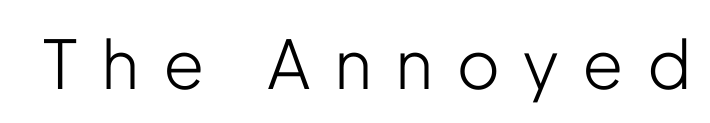
The image shows 67 px light, condensed sans-serif type, upright; set unusually wide letter spacing (+0.38 em), not underlined; low stroke contrast and a medium x-height.
